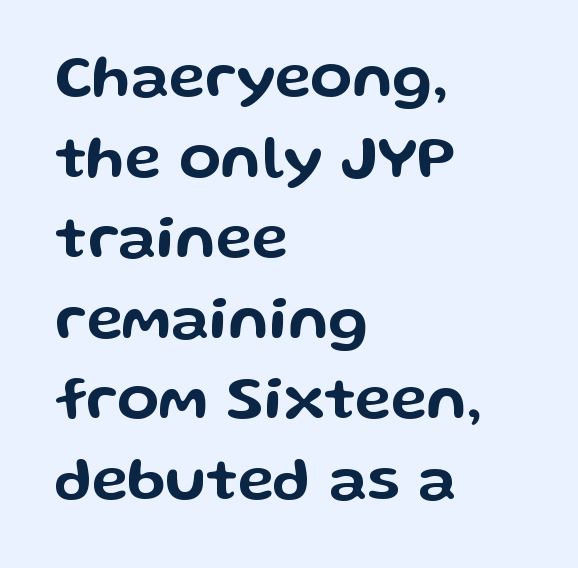
{"serif": "no", "italic": "no", "width": "wide", "stroke_contrast": "low", "x_height": "medium", "monospaced": "no", "underline": "no", "align": "left", "line_spacing": "normal", "line_spacing_ratio": 1.32, "letter_spacing": "normal", "letter_spacing_em": 0.0, "glyph_px": 61}
